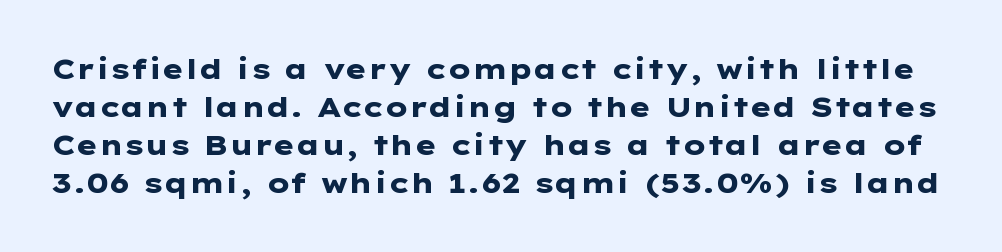
{"serif": "no", "italic": "no", "bold": "yes", "weight": "heavy", "width": "wide", "stroke_contrast": "low", "x_height": "medium", "monospaced": "no", "underline": "no", "line_spacing": "normal", "line_spacing_ratio": 1.36, "letter_spacing": "normal", "letter_spacing_em": 0.0, "glyph_px": 28}
